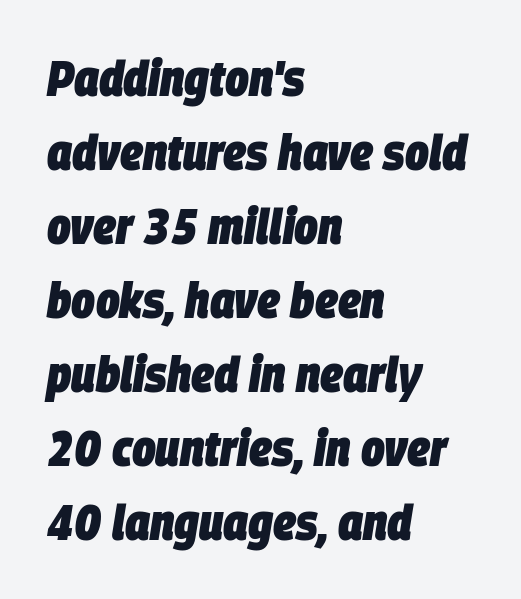
{"italic": "yes", "lean": "right", "slant_degrees": 9, "bold": "yes", "weight": "heavy", "width": "condensed", "stroke_contrast": "low", "x_height": "large", "monospaced": "no", "underline": "no", "align": "left", "line_spacing": "normal", "line_spacing_ratio": 1.48, "letter_spacing": "normal", "letter_spacing_em": 0.0, "glyph_px": 50}
